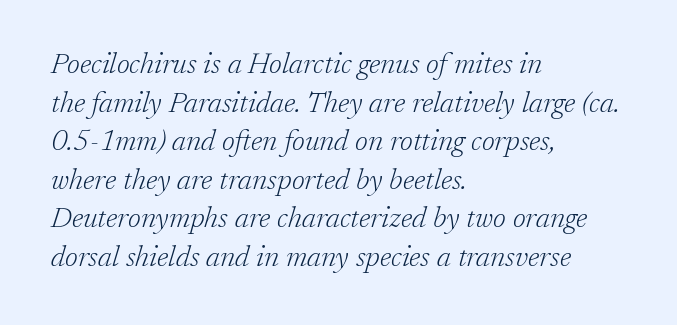
Q: Is the text bold? A: No.
Q: Is the text italic (slanted)? A: Yes, it leans right by about 17 degrees.
Q: Is the typeface a serif or a sans-serif typeface? A: Serif.
Q: Is the text underlined? A: No.
Q: How is the paragraph aligned? A: Left-aligned.
Q: Is the spacing between letters normal or unusually wide? A: Normal.
Q: Is the spacing between lines tight, normal or loose? A: Normal.
Q: Width (condensed, normal, or wide)? A: Normal.
Q: Stroke contrast? A: Low.
Q: x-height? A: Medium.
Q: Monospaced? A: No.
